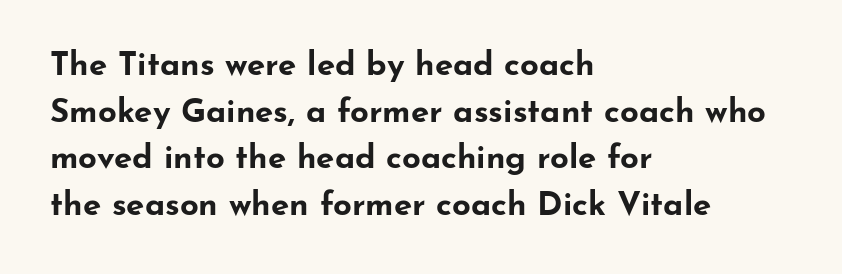
{"serif": "no", "italic": "no", "bold": "yes", "weight": "bold", "width": "wide", "stroke_contrast": "low", "x_height": "small", "monospaced": "no", "underline": "no", "align": "left", "line_spacing": "normal", "line_spacing_ratio": 1.41, "letter_spacing": "normal", "letter_spacing_em": 0.0, "glyph_px": 33}
